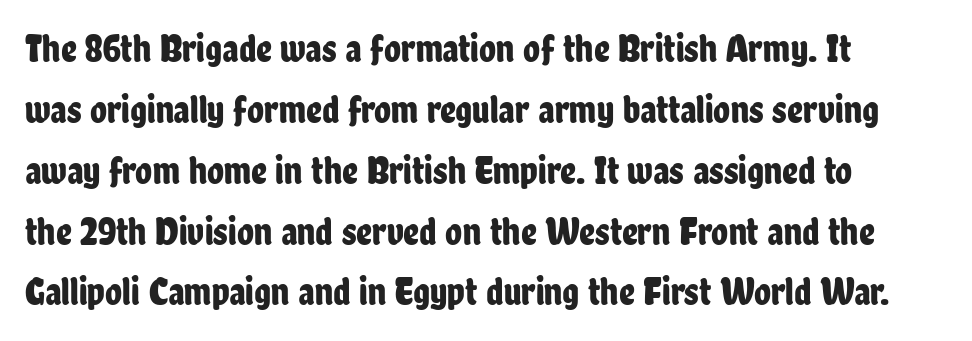
The image shows 39 px condensed sans-serif type, upright; set left-aligned, normal line spacing (1.56x), normal letter spacing, not underlined; low stroke contrast and a medium x-height.
